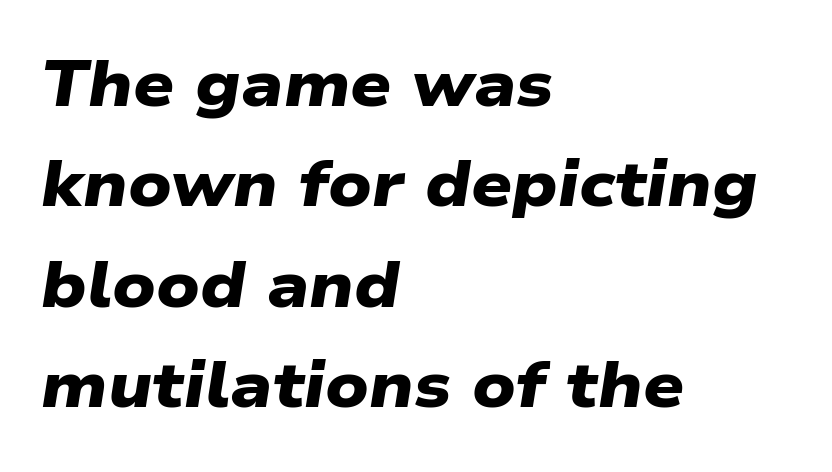
The typeface chosen for these lines omits serifs. A typesetter would call this leading conventional body-copy spacing. Notice how the passage keeps a crisp vertical edge on the left only. The letters advance in unequal steps, a hallmark of proportional type. The baseline area is clear.
